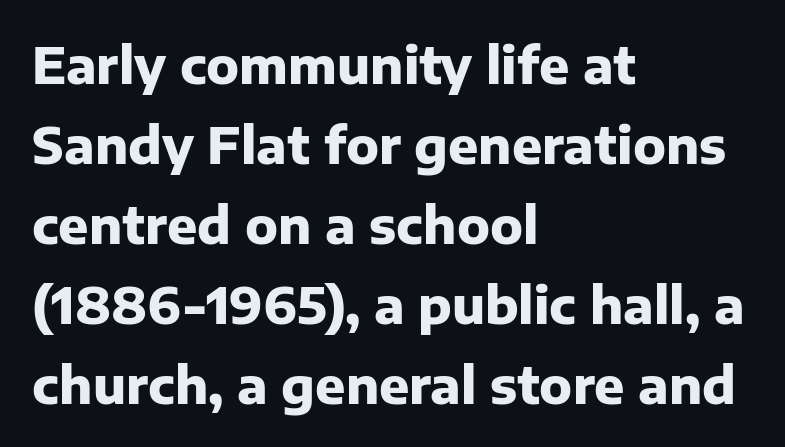
Q: Is the text bold? A: Yes.
Q: Is the text italic (slanted)? A: No, it is upright.
Q: Is the typeface a serif or a sans-serif typeface? A: Sans-serif.
Q: Is the text underlined? A: No.
Q: How is the paragraph aligned? A: Left-aligned.
Q: Is the spacing between letters normal or unusually wide? A: Normal.
Q: Is the spacing between lines tight, normal or loose? A: Normal.
Q: Width (condensed, normal, or wide)? A: Normal.
Q: Stroke contrast? A: Low.
Q: x-height? A: Medium.
Q: Monospaced? A: No.
